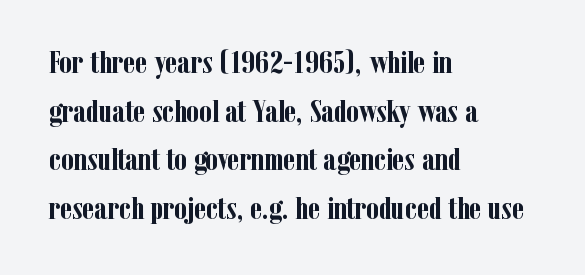
Q: Is the text bold? A: Yes.
Q: Is the text italic (slanted)? A: No, it is upright.
Q: Is the typeface a serif or a sans-serif typeface? A: Serif.
Q: Is the text underlined? A: No.
Q: How is the paragraph aligned? A: Left-aligned.
Q: Is the spacing between letters normal or unusually wide? A: Normal.
Q: Is the spacing between lines tight, normal or loose? A: Normal.
Q: Width (condensed, normal, or wide)? A: Condensed.
Q: Stroke contrast? A: Low.
Q: x-height? A: Medium.
Q: Monospaced? A: No.
